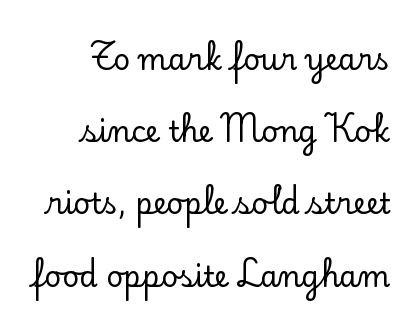
Q: Is the text italic (slanted)? A: No, it is upright.
Q: Is the typeface a serif or a sans-serif typeface? A: Serif.
Q: Is the text underlined? A: No.
Q: How is the paragraph aligned? A: Right-aligned.
Q: Is the spacing between letters normal or unusually wide? A: Normal.
Q: Is the spacing between lines tight, normal or loose? A: Loose.
Q: Width (condensed, normal, or wide)? A: Normal.
Q: Stroke contrast? A: Low.
Q: x-height? A: Small.
Q: Monospaced? A: No.
